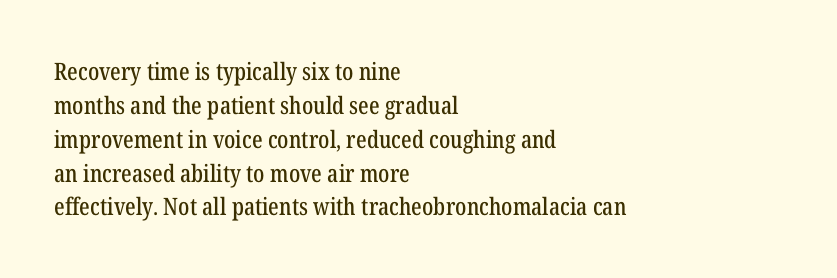
Here the glyphs are tracked normally, forming tight word shapes. A typesetter would call this leading conventional body-copy spacing. Descenders hang freely into open space. Typeset ragged right — the left edge is the straight one. Posture: upright roman.
